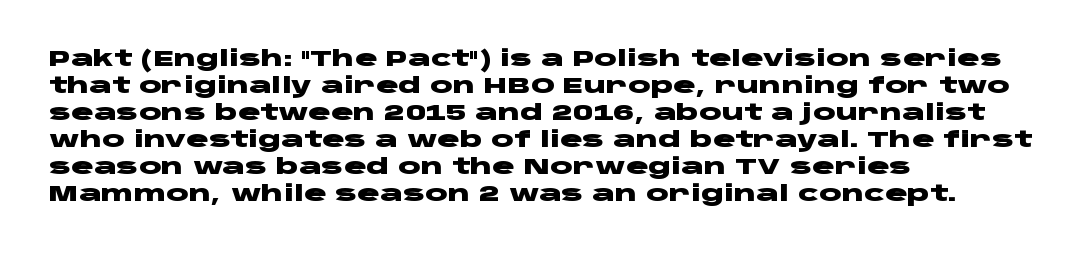
The space directly below the letters is spotless. In terms of leading, this rendering sits right in the middle. Notice how the stems are strictly vertical — no italics here. Honestly, the letter spacing is just normal — you wouldn't notice it. Typesetter's note: full bold, strokes at maximum text heaviness.
